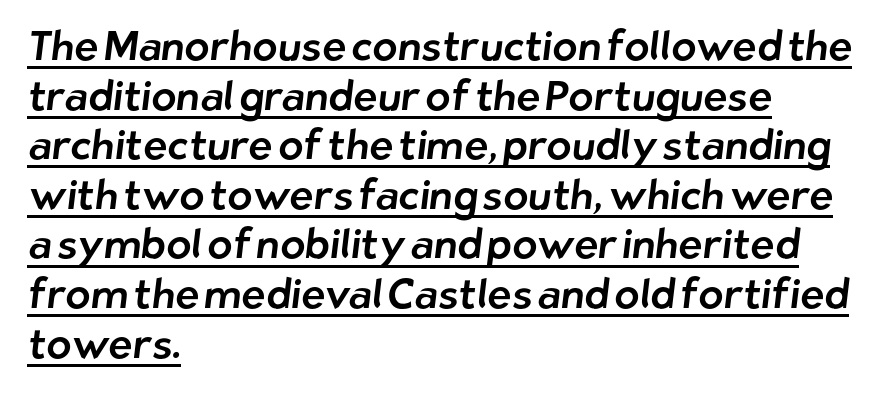
The image shows 41 px sans-serif type; set left-aligned, line spacing 1.21x, normal letter spacing, underlined; low stroke contrast and a medium x-height.
